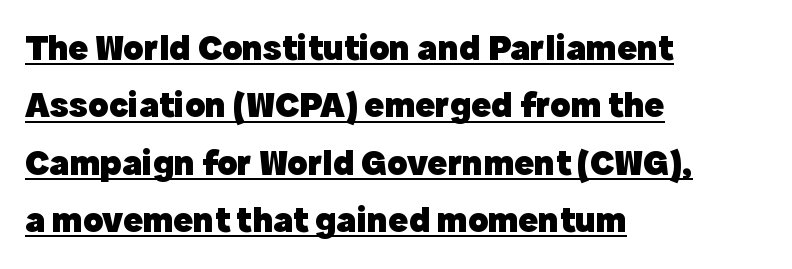
{"serif": "no", "italic": "no", "bold": "yes", "weight": "heavy", "width": "normal", "x_height": "medium", "monospaced": "no", "underline": "yes", "align": "left", "line_spacing": "normal", "line_spacing_ratio": 1.55, "letter_spacing": "normal", "letter_spacing_em": 0.0, "glyph_px": 37}
